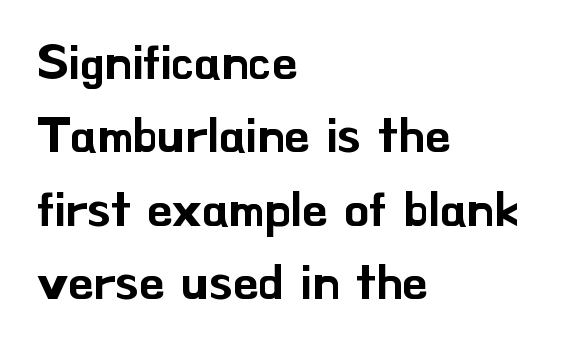
The image shows 50 px sans-serif type, upright; set left-aligned, normal line spacing (1.47x), normal letter spacing, not underlined; low stroke contrast and a small x-height.
